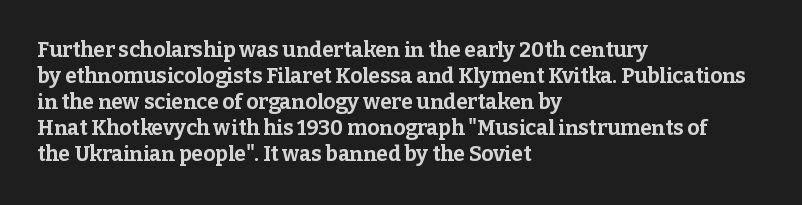
The image shows 21 px bold type, upright; set left-aligned, line spacing 1.24x, normal letter spacing, not underlined.
